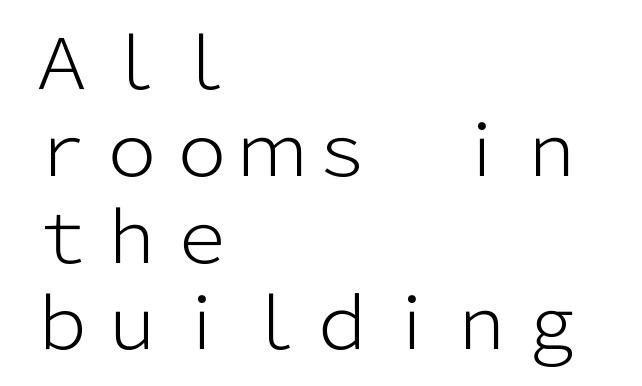
The image shows 70 px light sans-serif type, upright; set left-aligned, line spacing 1.24x, normal letter spacing, not underlined; low stroke contrast and a medium x-height.
